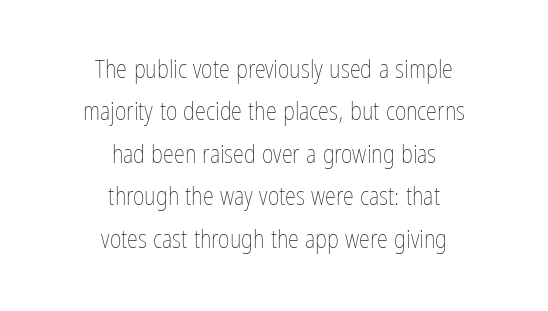
{"italic": "no", "bold": "no", "underline": "no", "align": "center", "line_spacing": "normal", "line_spacing_ratio": 1.7, "letter_spacing": "normal", "letter_spacing_em": 0.0, "glyph_px": 25}
